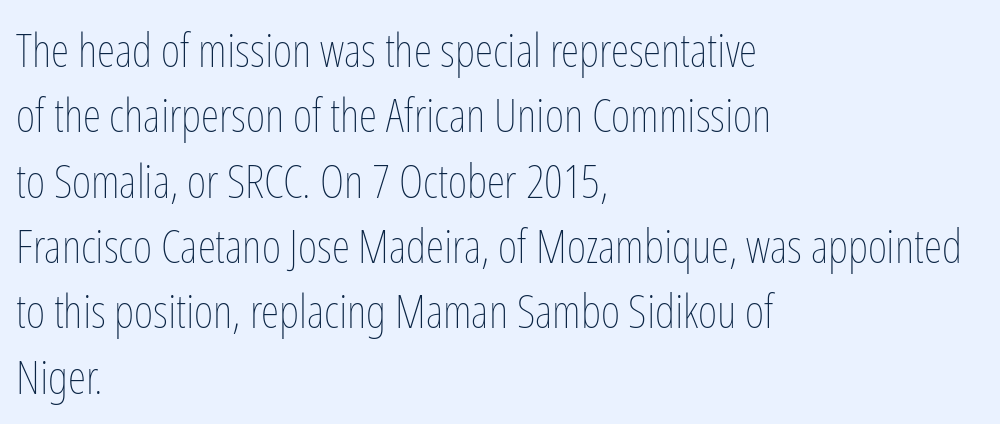
These lines are rendered in a variable-pitch font. Bold? No — there's no thickening of the strokes. If you drew a ruler down the left edge, every line would touch it. Honestly, there is no underline to notice here at all.
